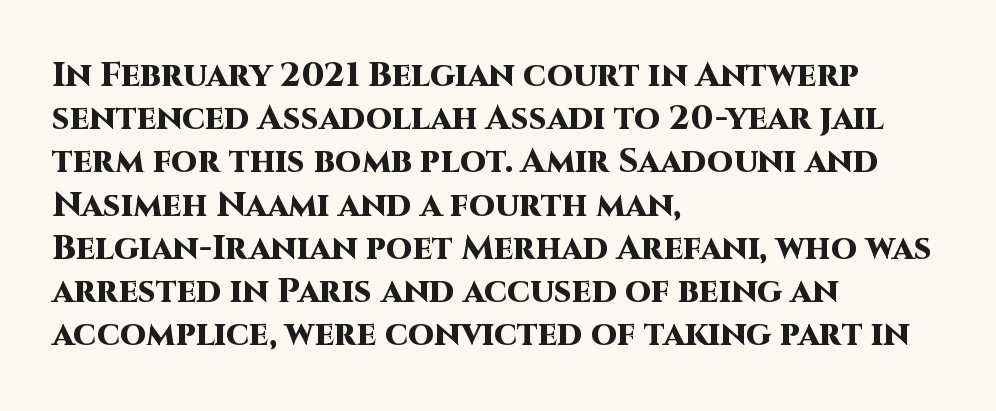
Honestly, the row spacing looks completely unremarkable. Stroke thickness is high; the sample reads as a true bold. The area under the type is left untouched. Typographically, this falls in the sans-serif category. Line beginnings align vertically; line endings do not.
